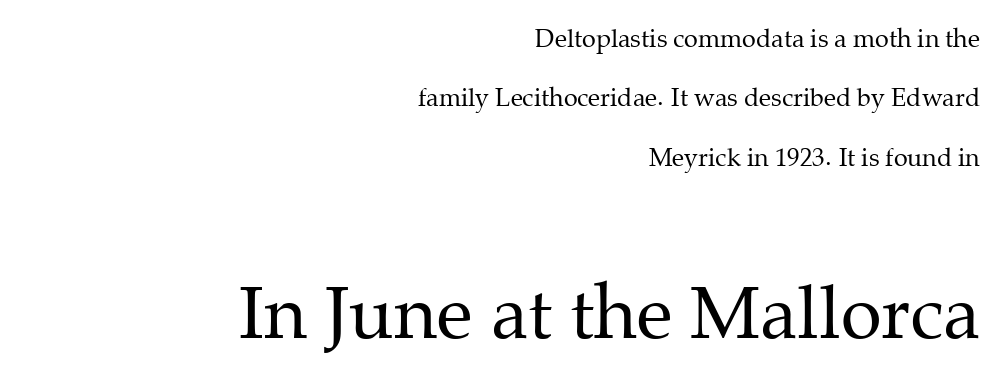
{"serif": "yes", "italic": "no", "bold": "no", "weight": "regular", "width": "normal", "stroke_contrast": "medium", "x_height": "medium", "monospaced": "no", "underline": "no", "align": "right", "line_spacing": "loose", "line_spacing_ratio": 2.38, "letter_spacing": "normal", "letter_spacing_em": 0.0, "larger_block": "second", "size_ratio": 2.96, "glyph_px": 74}
